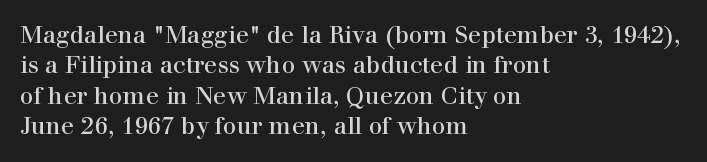
The type sits square on the baseline with zero lean. Only glyphs here, with clear space below each row. This sample is left-justified, so line endings fall wherever the words run out. Nothing unusual about the tracking: characters are spaced as the font intends. No extra ink here — the face is not bold.
